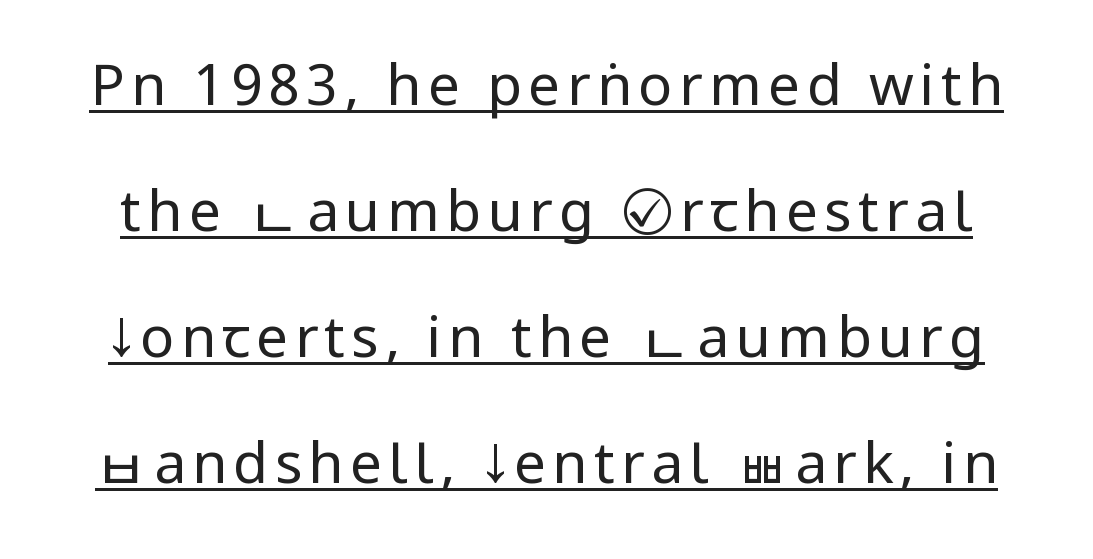
The letters carry no serifs — their stems end cleanly without finishing strokes. Rows of type keep a wide berth in the vertical direction. The letters advance in unequal steps, a hallmark of proportional type. These characters rest on top of a visible drawn line.
